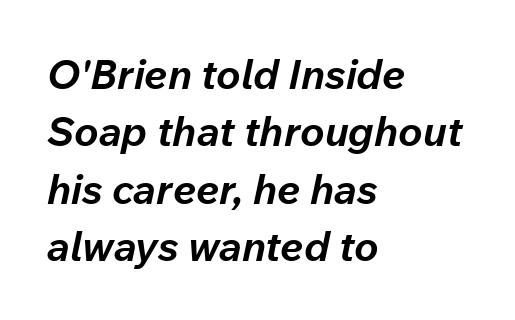
Think of a printed novel: that variable character pitch is what you see here. A clean baseline with only descenders dipping below it. The axis of the letterforms is tilted away from vertical. Leading matches the norm, producing a regular column. Each word holds together tightly as a unit, with standard inter-letter gaps. Typeset ragged right — the left edge is the straight one.
